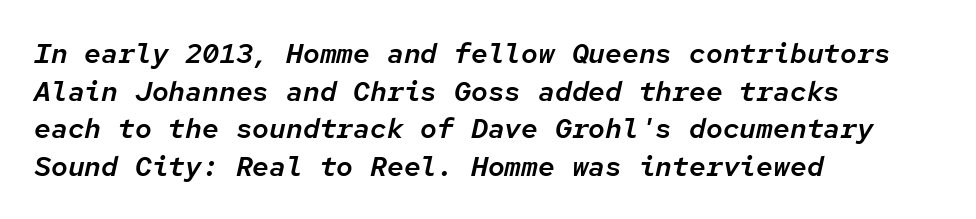
Vertical spacing — default. You could call the tracking neutral — neither tight nor loose. Is the block centered? No — it sits flush against the left margin. Has an underline been added? It has not. Note the uniform advance width — an 'i' takes as much space as an 'm'.
